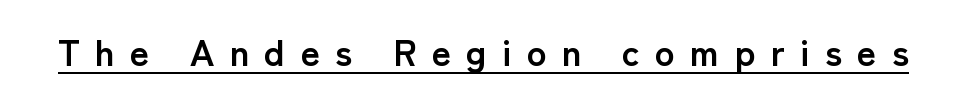
A typesetter would mark this as roman, not italic. The letterforms stand isolated, each surrounded by extra space. The lettering is marked with a stroke running underneath it. The sample has been set heavy, in full bold. Examine the stroke ends and you'll find no serifs.
